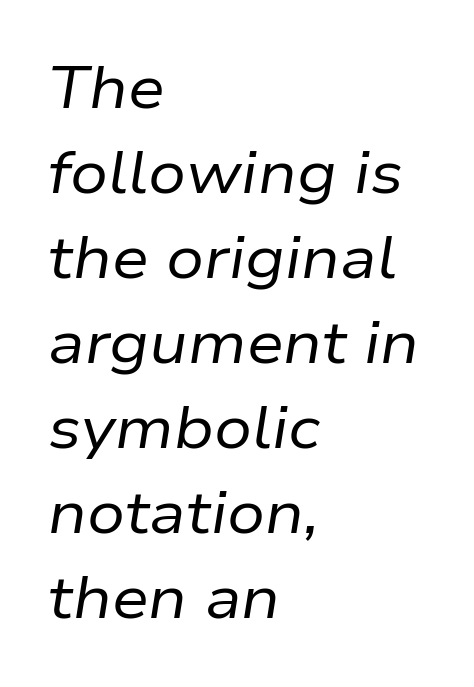
Each word holds together tightly as a unit, with standard inter-letter gaps. Quick note: italic. Is there much room between lines? A standard amount, neither cramped nor airy. Stem width sits at or under what a default text font uses. Proportional: the letters do not fall into vertical columns. Words float on clear page, feet unadorned.
